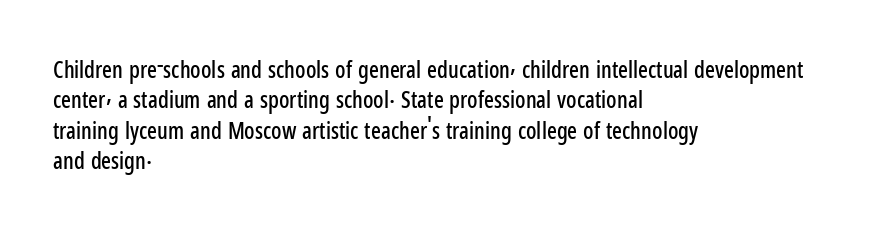
{"italic": "no", "underline": "no", "align": "left", "line_spacing": "normal", "line_spacing_ratio": 1.32, "letter_spacing": "normal", "letter_spacing_em": 0.0, "glyph_px": 23}
